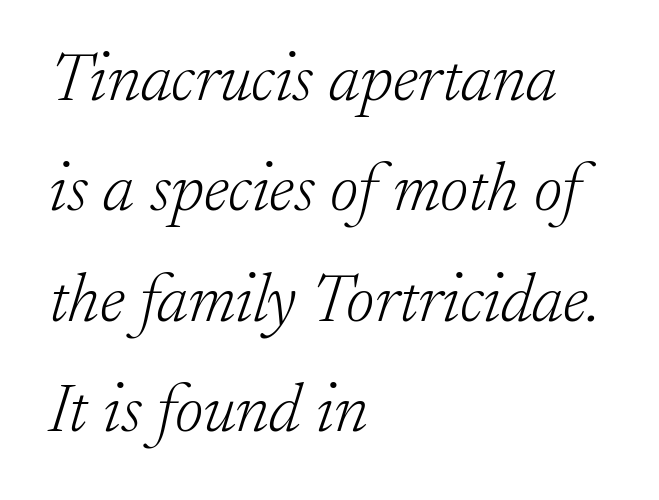
Is the type slanted? Yes — the strokes lean at a clear angle. The strokes are not fattened; the text isn't bold. These lines sit exactly where default settings would place them. The face used here is proportionally spaced, like ordinary book or web type.
